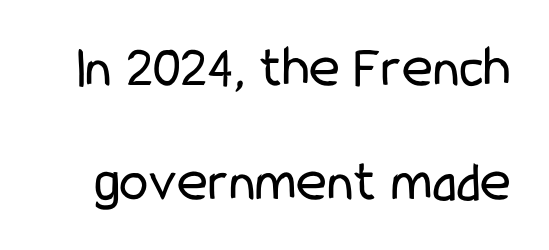
The image shows 59 px regular-weight, condensed sans-serif type, upright; set loose line spacing (1.93x), normal letter spacing, not underlined; low stroke contrast and a medium x-height.
